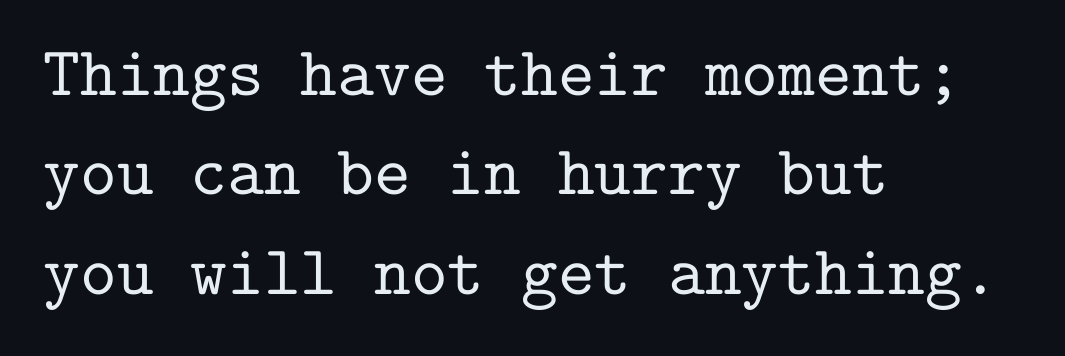
The image shows 70 px serif type, upright, monospaced; set left-aligned, normal line spacing (1.42x), normal letter spacing, not underlined; low stroke contrast and a medium x-height.
